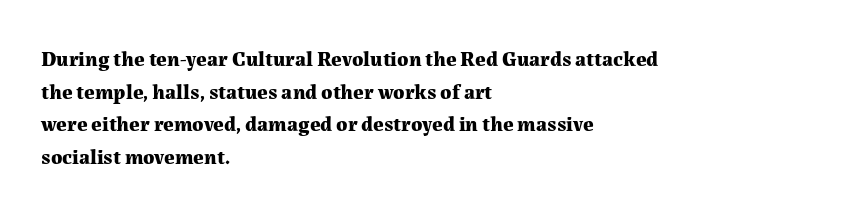
{"italic": "no", "bold": "yes", "underline": "no", "align": "left", "line_spacing": "normal", "line_spacing_ratio": 1.55, "letter_spacing": "normal", "letter_spacing_em": 0.0, "glyph_px": 21}
